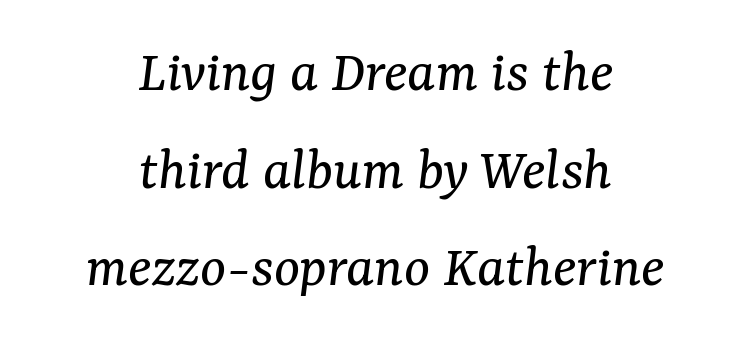
{"serif": "yes", "italic": "yes", "lean": "right", "slant_degrees": 7, "bold": "no", "weight": "regular", "width": "normal", "stroke_contrast": "medium", "x_height": "medium", "monospaced": "no", "underline": "no", "align": "center", "line_spacing": "normal", "line_spacing_ratio": 1.6, "letter_spacing": "normal", "letter_spacing_em": 0.0, "glyph_px": 61}
